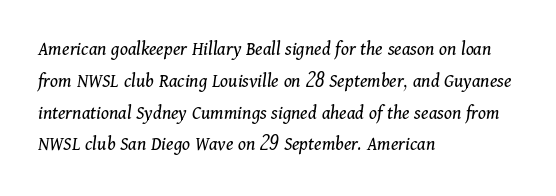
Q: Is the text bold? A: No.
Q: Is the text italic (slanted)? A: Yes, it leans right by about 11 degrees.
Q: Is the text underlined? A: No.
Q: How is the paragraph aligned? A: Left-aligned.
Q: Is the spacing between letters normal or unusually wide? A: Normal.
Q: Is the spacing between lines tight, normal or loose? A: Normal.
